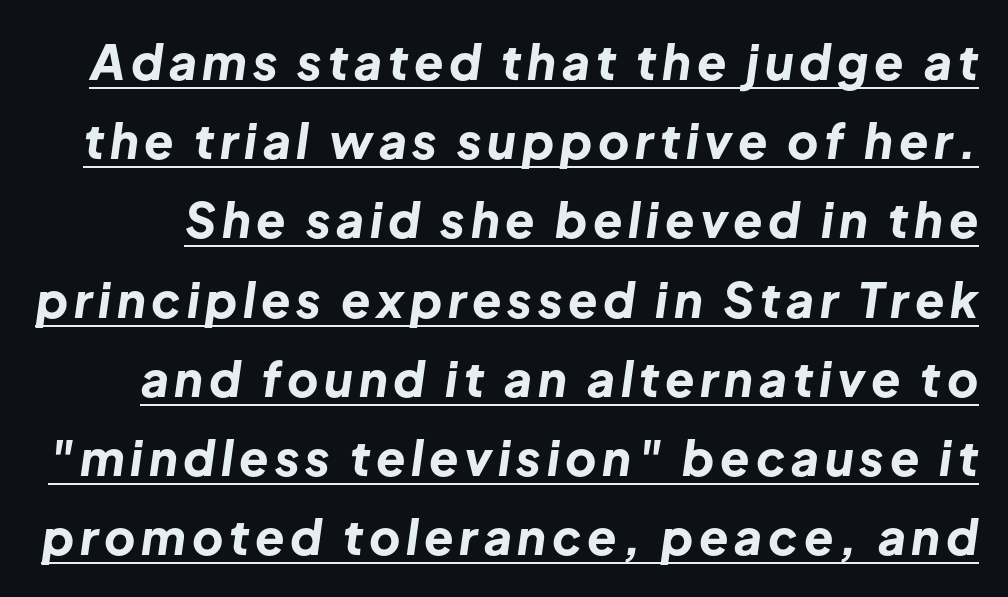
The image shows 48 px bold type, italic (leaning right); set normal line spacing (1.65x), underlined; low stroke contrast and a medium x-height.
